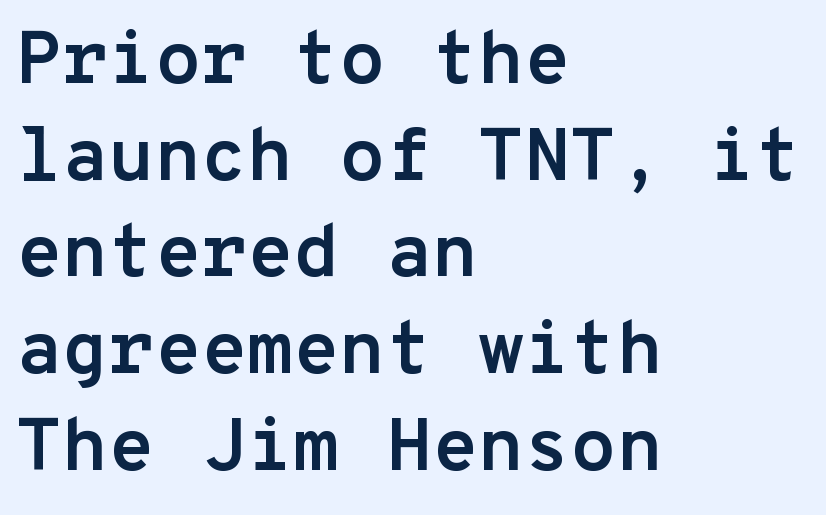
Q: Is the text bold? A: Yes.
Q: Is the text italic (slanted)? A: No, it is upright.
Q: Is the typeface a serif or a sans-serif typeface? A: Sans-serif.
Q: Is the text underlined? A: No.
Q: How is the paragraph aligned? A: Left-aligned.
Q: Is the spacing between letters normal or unusually wide? A: Normal.
Q: Is the spacing between lines tight, normal or loose? A: Normal.
Q: Width (condensed, normal, or wide)? A: Normal.
Q: Stroke contrast? A: Low.
Q: x-height? A: Medium.
Q: Monospaced? A: Yes.
